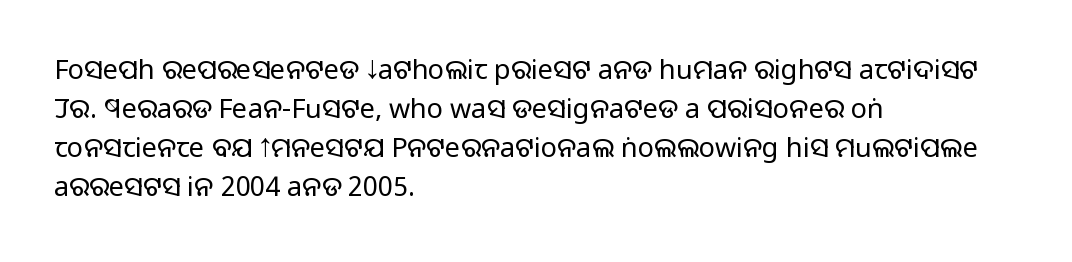
{"italic": "no", "bold": "no", "underline": "no", "align": "left", "line_spacing": "normal", "line_spacing_ratio": 1.44, "letter_spacing": "normal", "letter_spacing_em": 0.0, "glyph_px": 27}
